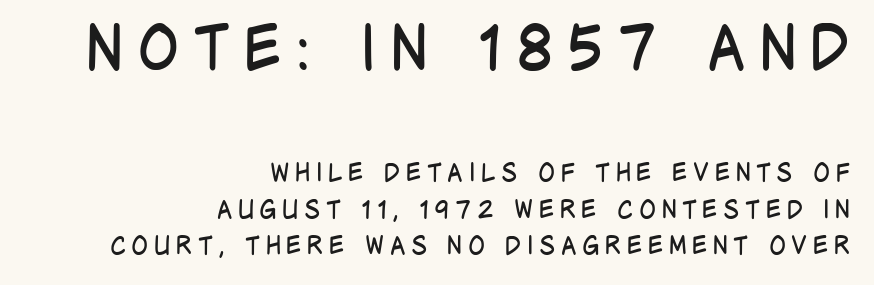
The image shows 62 px regular-weight, condensed sans-serif type, upright; set right-aligned, normal line spacing (1.45x), unusually wide letter spacing (+0.22 em), not underlined; the first (top) block is 2.48x larger; low stroke contrast and a large x-height.
